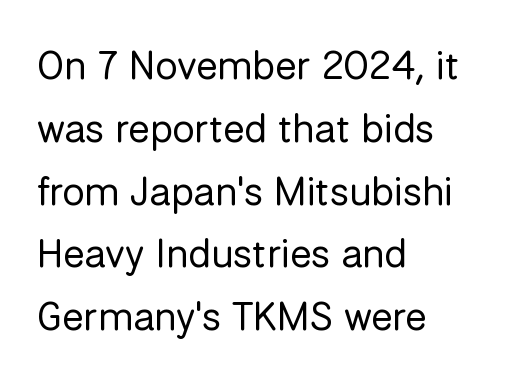
{"serif": "no", "italic": "no", "bold": "no", "weight": "regular", "width": "normal", "stroke_contrast": "low", "x_height": "medium", "monospaced": "no", "underline": "no", "align": "left", "line_spacing": "normal", "line_spacing_ratio": 1.57, "letter_spacing": "normal", "letter_spacing_em": 0.0, "glyph_px": 40}
